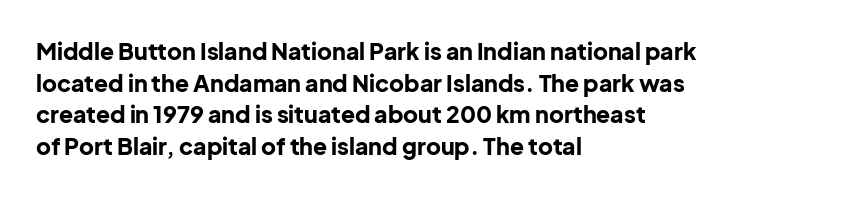
The lines are quadded left. Regular leading. Nothing unusual about the tracking: characters are spaced as the font intends. The font is running at its bold setting. Tall strokes in this sample are plumb rather than angled.
